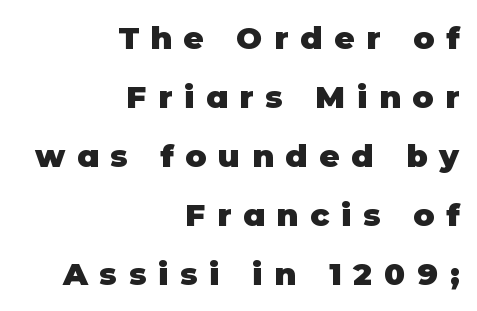
{"serif": "no", "italic": "no", "bold": "yes", "weight": "heavy", "width": "normal", "stroke_contrast": "low", "x_height": "large", "monospaced": "no", "underline": "no", "align": "right", "line_spacing": "loose", "line_spacing_ratio": 1.9, "letter_spacing": "wide", "letter_spacing_em": 0.38, "glyph_px": 31}
